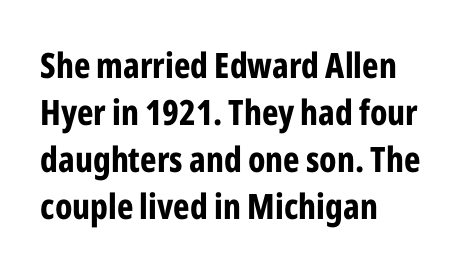
The image shows 35 px bold, condensed sans-serif type, upright; set left-aligned, normal line spacing (1.34x), normal letter spacing, not underlined; low stroke contrast and a medium x-height.
